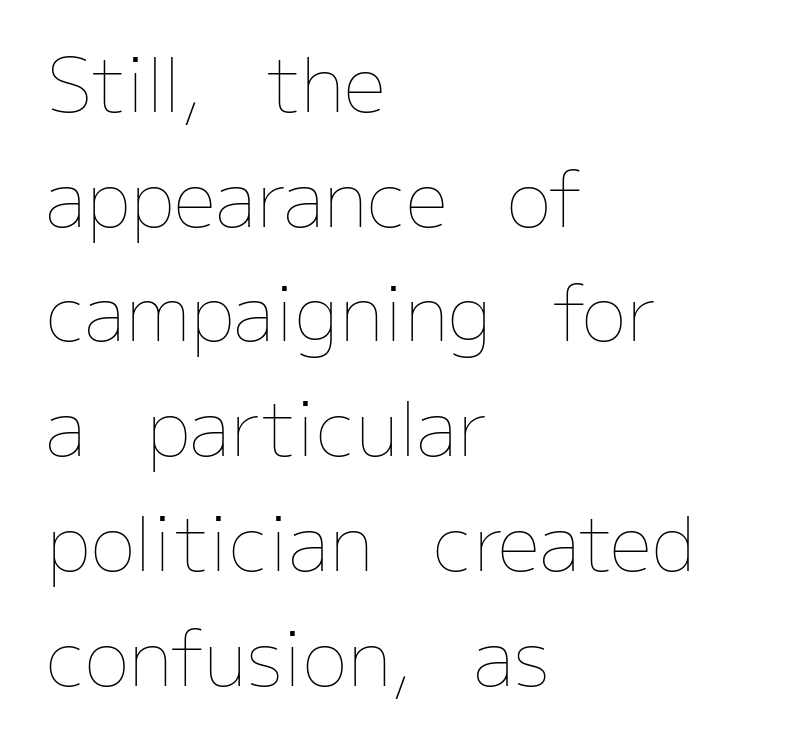
Q: Is the text bold? A: No.
Q: Is the text italic (slanted)? A: No, it is upright.
Q: Is the text underlined? A: No.
Q: How is the paragraph aligned? A: Left-aligned.
Q: Is the spacing between letters normal or unusually wide? A: Normal.
Q: Is the spacing between lines tight, normal or loose? A: Normal.
Q: Width (condensed, normal, or wide)? A: Normal.
Q: Stroke contrast? A: Low.
Q: x-height? A: Medium.
Q: Monospaced? A: No.
